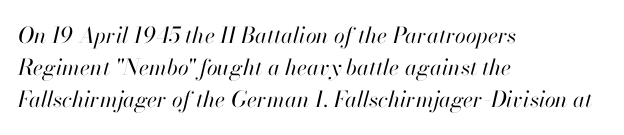
The image shows 22 px text type, italic (leaning right); set left-aligned, normal line spacing (1.46x), normal letter spacing, not underlined.
